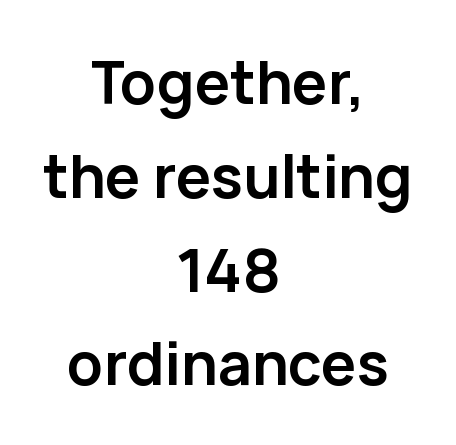
Set as a true bold cut, around the 700 mark. Notice how descenders clear the ascenders below comfortably — that's standard leading. Check the space under the baseline: it is left empty. What kind of face is this? One without serifs — a sans. This sample uses an upright cut, with every glyph sitting square on the baseline. Is the letter spacing exaggerated? No — it looks like the ordinary default.
